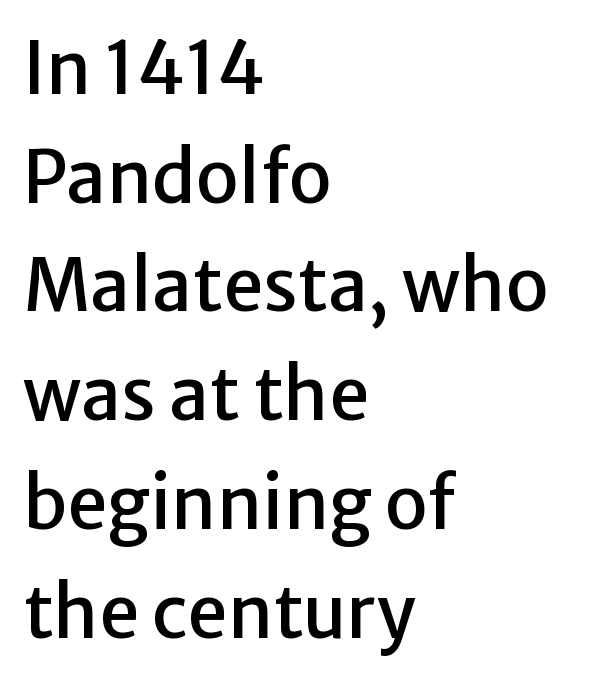
Line starts are locked; line ends wander. Do the letters lean? They stand straight. Look at the bottom of the vertical strokes: they stop flat, with no serifs. A typesetter would call this leading conventional body-copy spacing. You could not count columns in this text — the font is proportionally spaced. This sample uses plain, unmodified letter spacing.
